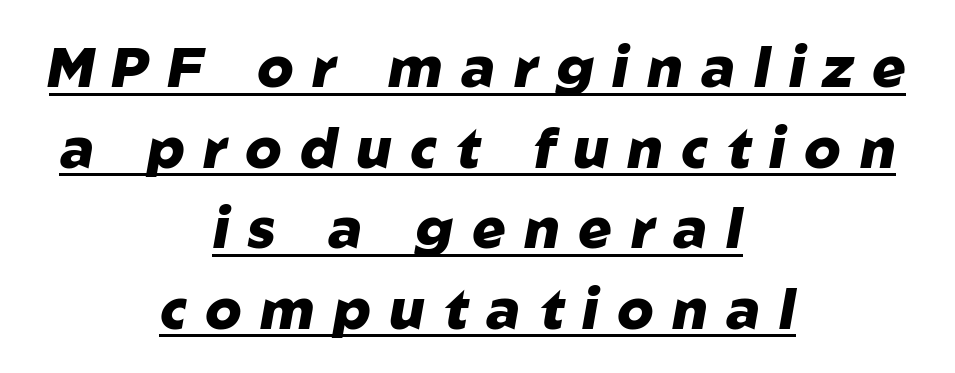
Q: Is the text bold? A: Yes.
Q: Is the text italic (slanted)? A: Yes, it leans right by about 10 degrees.
Q: Is the text underlined? A: Yes.
Q: How is the paragraph aligned? A: Centered.
Q: Is the spacing between letters normal or unusually wide? A: Unusually wide.
Q: Is the spacing between lines tight, normal or loose? A: Normal.
Q: Width (condensed, normal, or wide)? A: Normal.
Q: Stroke contrast? A: Low.
Q: x-height? A: Medium.
Q: Monospaced? A: No.
